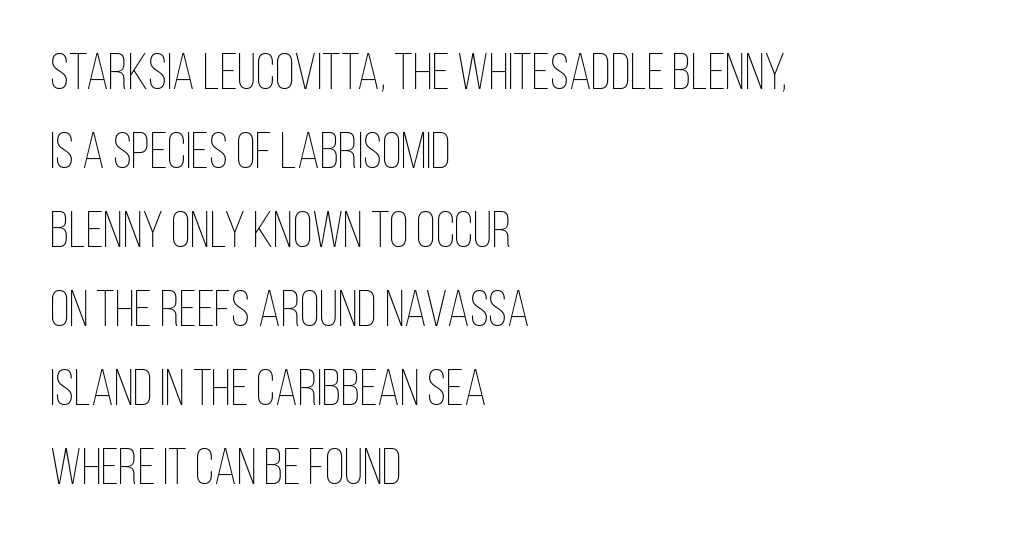
Q: Is the text bold? A: No.
Q: Is the text italic (slanted)? A: No, it is upright.
Q: Is the text underlined? A: No.
Q: How is the paragraph aligned? A: Left-aligned.
Q: Is the spacing between letters normal or unusually wide? A: Normal.
Q: Is the spacing between lines tight, normal or loose? A: Normal.
Q: Width (condensed, normal, or wide)? A: Condensed.
Q: Stroke contrast? A: Low.
Q: x-height? A: Large.
Q: Monospaced? A: No.
